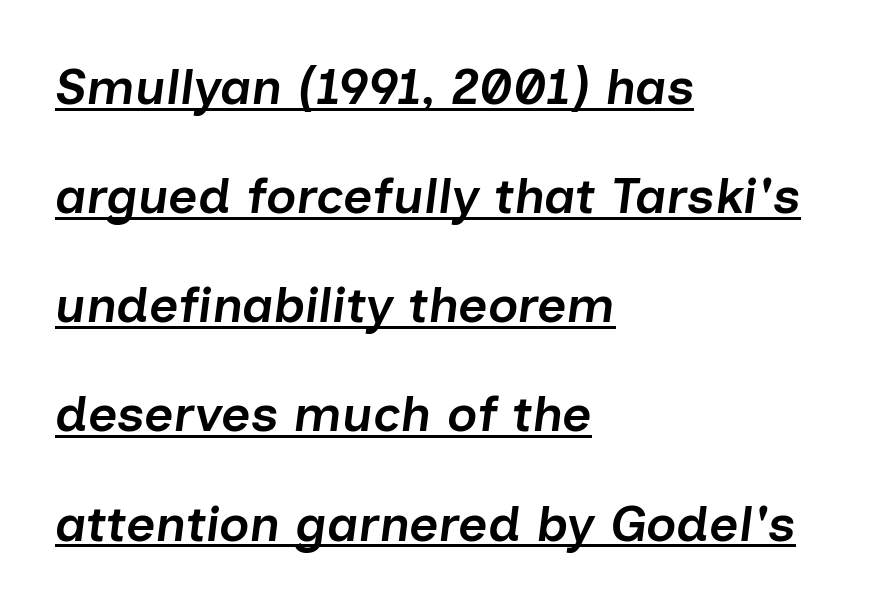
Q: Is the text bold? A: Semi-bold.
Q: Is the text italic (slanted)? A: Yes, it leans right by about 7 degrees.
Q: Is the text underlined? A: Yes.
Q: How is the paragraph aligned? A: Left-aligned.
Q: Is the spacing between letters normal or unusually wide? A: Normal.
Q: Is the spacing between lines tight, normal or loose? A: Loose.
Q: Width (condensed, normal, or wide)? A: Normal.
Q: Stroke contrast? A: Low.
Q: x-height? A: Medium.
Q: Monospaced? A: No.
